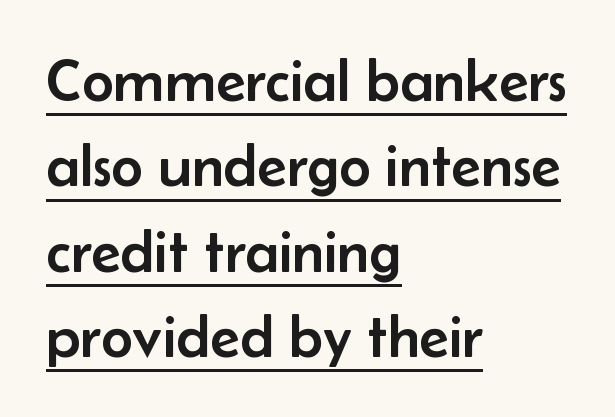
Nothing unusual about the tracking: characters are spaced as the font intends. A baseline rule has been typeset under these characters. Students, observe: this is what conventionally led text looks like. Serifs: no, the terminals of the letterforms are clean. These lines are set flush left with a ragged right edge.
